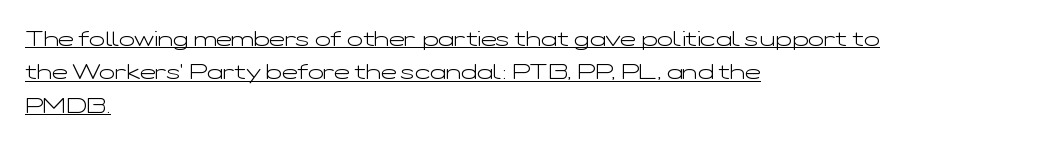
Q: Is the text bold? A: No.
Q: Is the text italic (slanted)? A: No, it is upright.
Q: Is the text underlined? A: Yes.
Q: How is the paragraph aligned? A: Left-aligned.
Q: Is the spacing between letters normal or unusually wide? A: Normal.
Q: Is the spacing between lines tight, normal or loose? A: Normal.
